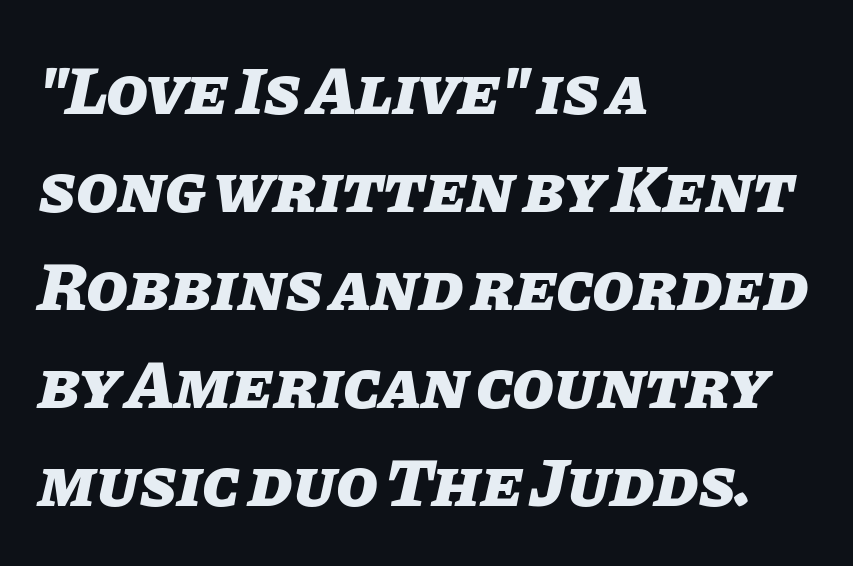
The image shows 68 px heavy type, italic (leaning right); set left-aligned, normal line spacing (1.44x), normal letter spacing, not underlined; low stroke contrast and a large x-height.
